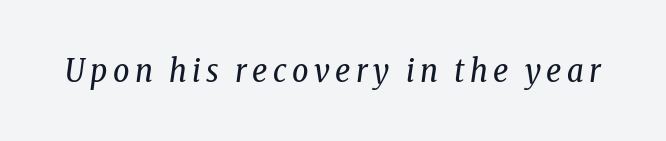
You could not count columns in this text — the font is proportionally spaced. The text was rendered using a seriffed face with decorative stroke endings. Ink coverage per letter is moderate at most. The axis of the letterforms is tilted away from vertical. Glance below the letters and you will spot only blank space.
